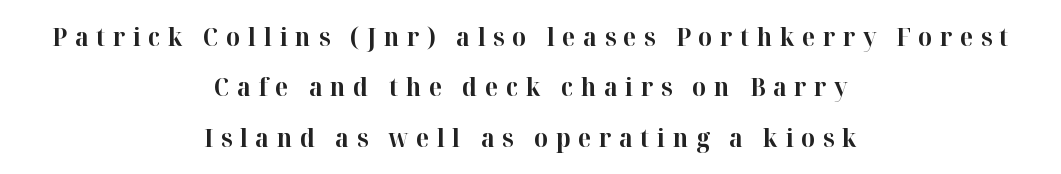
{"italic": "no", "bold": "yes", "underline": "no", "align": "center", "line_spacing": "loose", "line_spacing_ratio": 2.02, "letter_spacing": "wide", "letter_spacing_em": 0.3, "glyph_px": 25}
